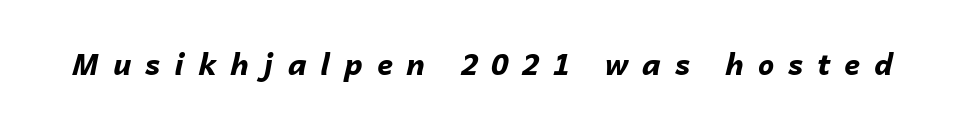
Q: Is the text bold? A: Yes.
Q: Is the text italic (slanted)? A: Yes, it leans right by about 14 degrees.
Q: Is the text underlined? A: No.
Q: Is the spacing between letters normal or unusually wide? A: Unusually wide.
Q: Width (condensed, normal, or wide)? A: Normal.
Q: Stroke contrast? A: Low.
Q: x-height? A: Medium.
Q: Monospaced? A: No.
